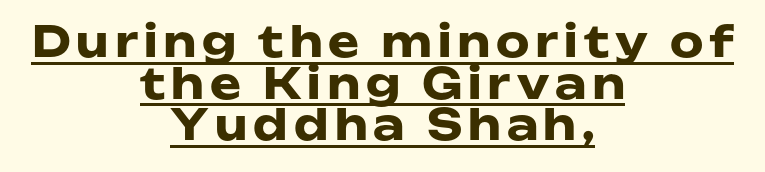
{"serif": "no", "italic": "no", "bold": "yes", "weight": "heavy", "width": "wide", "stroke_contrast": "low", "x_height": "medium", "monospaced": "no", "underline": "yes", "align": "center", "line_spacing": "tight", "line_spacing_ratio": 0.99, "glyph_px": 42}
